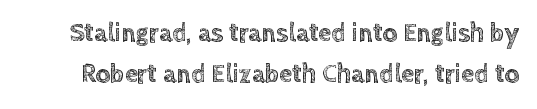
{"italic": "no", "underline": "no", "line_spacing": "normal", "line_spacing_ratio": 1.58, "letter_spacing": "normal", "letter_spacing_em": 0.0, "glyph_px": 26}
